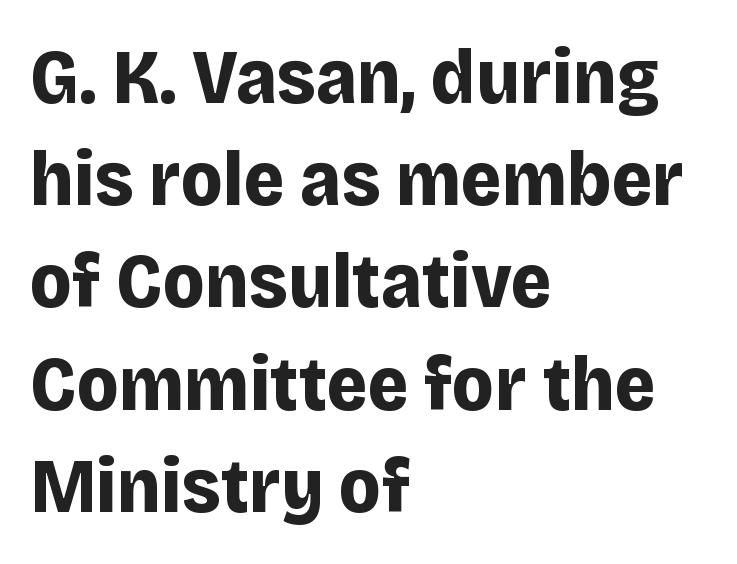
Here the designer chose a conventional face with non-uniform glyph widths. What stands out about the letter spacing? Nothing — it is the standard amount. Every row of glyphs begins at an identical x-position on the left. This is heavy type, rendered in bold. Letterform terminals end flat and unadorned throughout the passage.
